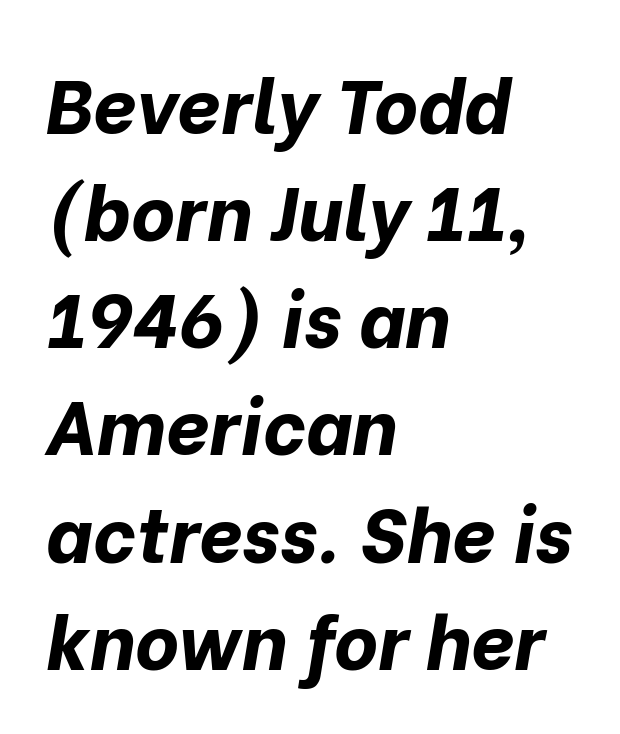
Q: Is the text bold? A: Yes.
Q: Is the text italic (slanted)? A: Yes, it leans right by about 10 degrees.
Q: Is the text underlined? A: No.
Q: How is the paragraph aligned? A: Left-aligned.
Q: Is the spacing between letters normal or unusually wide? A: Normal.
Q: Is the spacing between lines tight, normal or loose? A: Normal.
Q: Width (condensed, normal, or wide)? A: Normal.
Q: Stroke contrast? A: Low.
Q: x-height? A: Medium.
Q: Monospaced? A: No.
